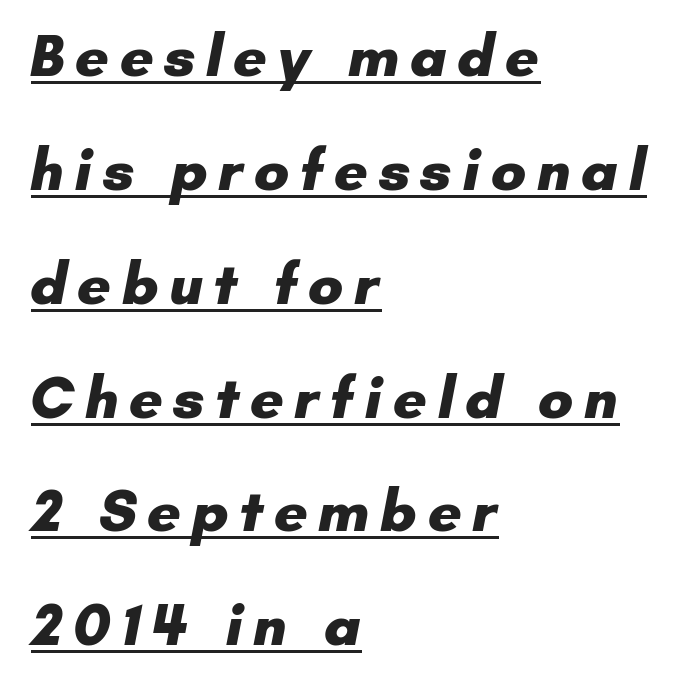
{"serif": "no", "bold": "yes", "weight": "heavy", "width": "normal", "stroke_contrast": "low", "x_height": "small", "monospaced": "no", "underline": "yes", "align": "left", "line_spacing": "loose", "line_spacing_ratio": 1.93, "glyph_px": 59}
